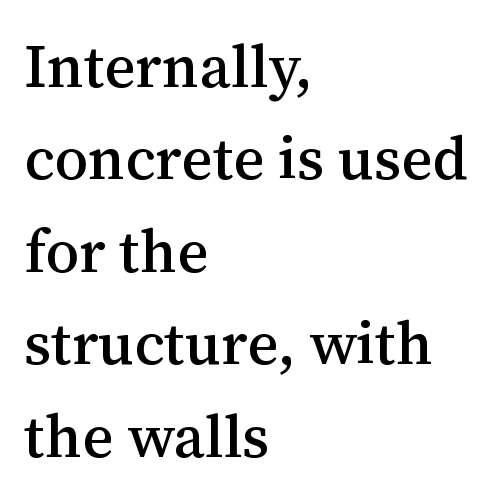
Q: Is the text italic (slanted)? A: No, it is upright.
Q: Is the typeface a serif or a sans-serif typeface? A: Serif.
Q: Is the text underlined? A: No.
Q: How is the paragraph aligned? A: Left-aligned.
Q: Is the spacing between letters normal or unusually wide? A: Normal.
Q: Is the spacing between lines tight, normal or loose? A: Normal.
Q: Width (condensed, normal, or wide)? A: Normal.
Q: Stroke contrast? A: Medium.
Q: x-height? A: Medium.
Q: Monospaced? A: No.
